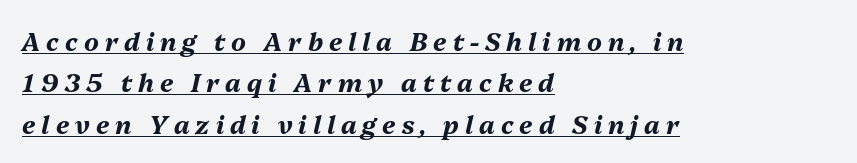
The tracking jumps out immediately: characters are airy and widely separated. Typeset ragged right — the left edge is the straight one. Stroke thickness is high; the sample reads as a true bold. What decoration does the sample have? An underline. Vertically, the passage feels balanced, rows spaced as you'd expect. Is the type slanted? Yes — the strokes lean at a clear angle.
